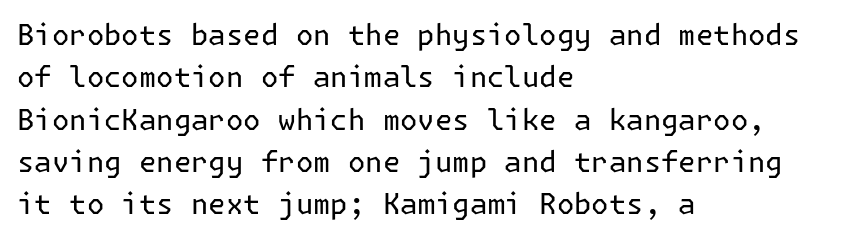
Leading matches the norm, producing a regular column. The line texture is even and compact thanks to regular tracking. The passage shown is not underscored anywhere. The strokes carry an ordinary text weight at most. No feet cap the strokes, marking this as sans-serif type. Upright lettering throughout.
